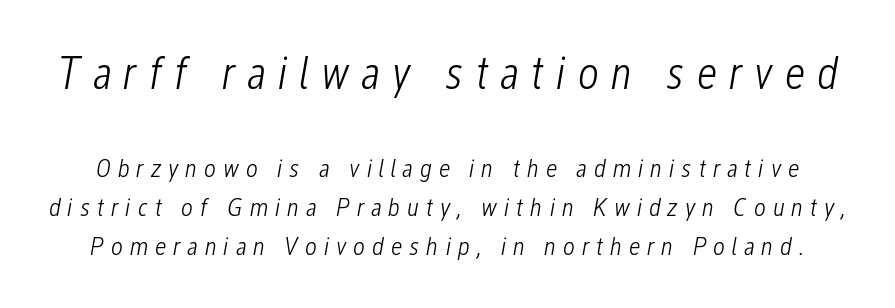
{"italic": "yes", "lean": "right", "slant_degrees": 12, "bold": "no", "weight": "light", "width": "condensed", "stroke_contrast": "low", "x_height": "medium", "monospaced": "no", "underline": "no", "line_spacing": "normal", "line_spacing_ratio": 1.5, "letter_spacing": "wide", "letter_spacing_em": 0.26, "larger_block": "first", "size_ratio": 1.77, "glyph_px": 46}
